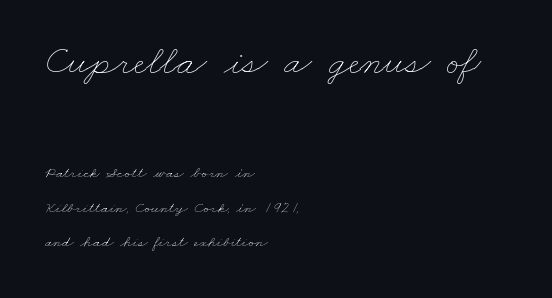
{"bold": "no", "weight": "thin", "width": "wide", "stroke_contrast": "low", "x_height": "small", "monospaced": "no", "underline": "no", "align": "left", "line_spacing": "loose", "line_spacing_ratio": 2.16, "letter_spacing": "normal", "letter_spacing_em": 0.0, "larger_block": "first", "size_ratio": 2.56, "glyph_px": 41}
